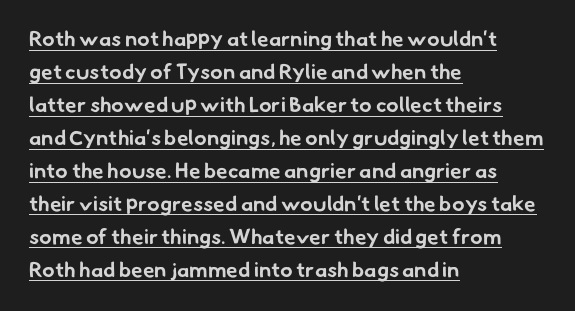
The type is set solid horizontally, with unmodified tracking. Line spacing here is normal. Horizontal alignment here is leftward, the default for most running prose. The glyphs have the mass of a bold cut. Descenders here cross a horizontal rule under the line.
